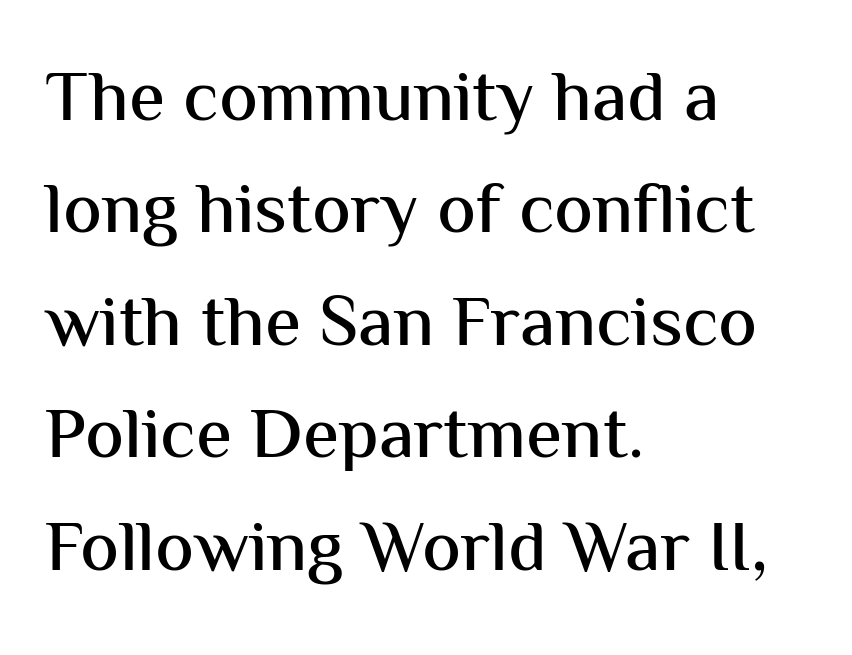
{"serif": "no", "italic": "no", "width": "normal", "stroke_contrast": "medium", "x_height": "medium", "monospaced": "no", "underline": "no", "align": "left", "line_spacing": "normal", "line_spacing_ratio": 1.54, "letter_spacing": "normal", "letter_spacing_em": 0.0, "glyph_px": 73}
